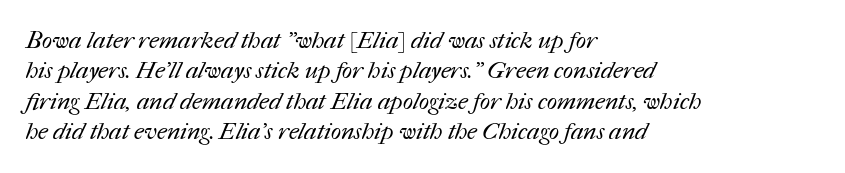
{"bold": "no", "underline": "no", "align": "left", "line_spacing": "normal", "line_spacing_ratio": 1.27, "letter_spacing": "normal", "letter_spacing_em": 0.0, "glyph_px": 24}
